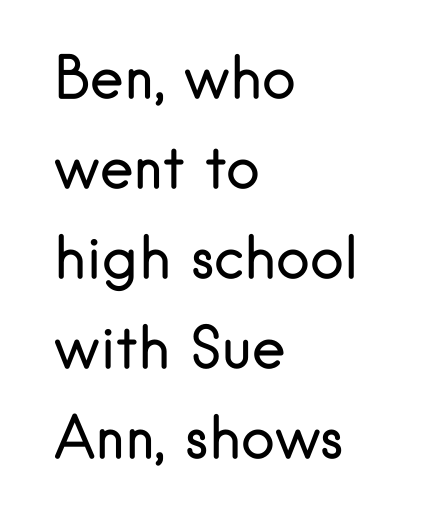
The image shows 57 px regular-weight sans-serif type, upright; set left-aligned, normal line spacing (1.58x), normal letter spacing, not underlined; low stroke contrast and a small x-height.
